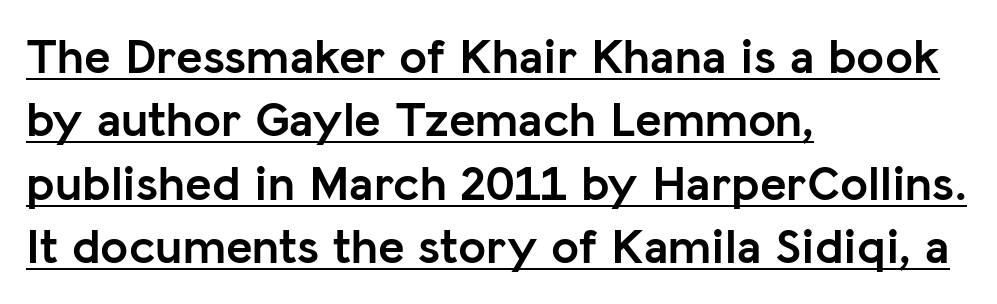
Q: Is the text bold? A: Yes.
Q: Is the text italic (slanted)? A: No, it is upright.
Q: Is the typeface a serif or a sans-serif typeface? A: Sans-serif.
Q: Is the text underlined? A: Yes.
Q: How is the paragraph aligned? A: Left-aligned.
Q: Is the spacing between letters normal or unusually wide? A: Normal.
Q: Is the spacing between lines tight, normal or loose? A: Normal.
Q: Width (condensed, normal, or wide)? A: Normal.
Q: Stroke contrast? A: Low.
Q: x-height? A: Medium.
Q: Monospaced? A: No.
